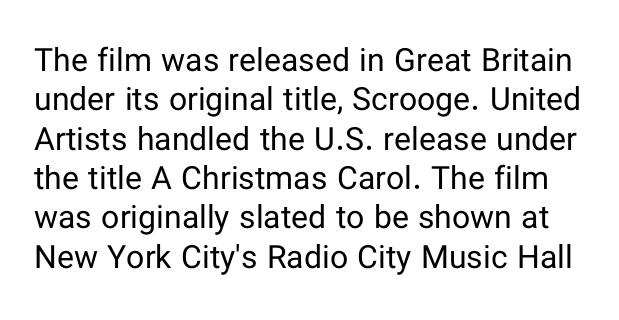
The image shows 32 px regular-weight sans-serif type, upright; set line spacing 1.23x, normal letter spacing, not underlined; low stroke contrast and a medium x-height.
